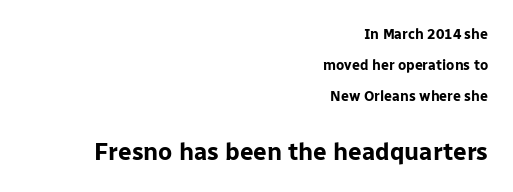
Spacing between characters is what you'd get straight out of the box. In terms of posture, this sample is upright. Leftover space on each line is placed entirely before the opening word. The words here are not underlined. Heft: maximum for text — a bold.
